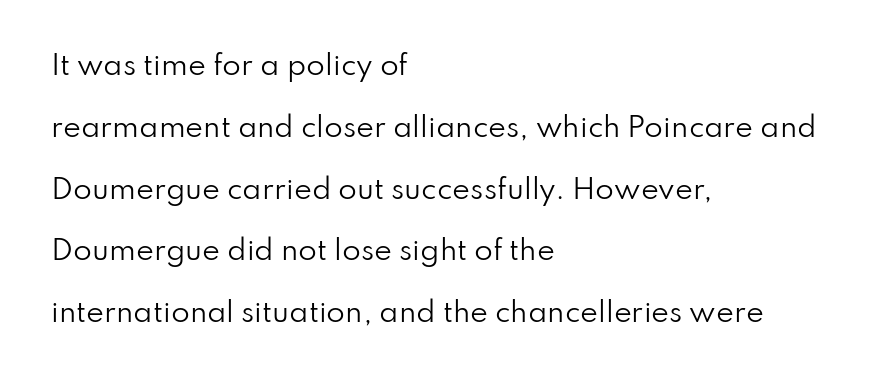
The image shows 27 px text type, upright; set left-aligned, loose line spacing (2.29x), normal letter spacing, not underlined.
